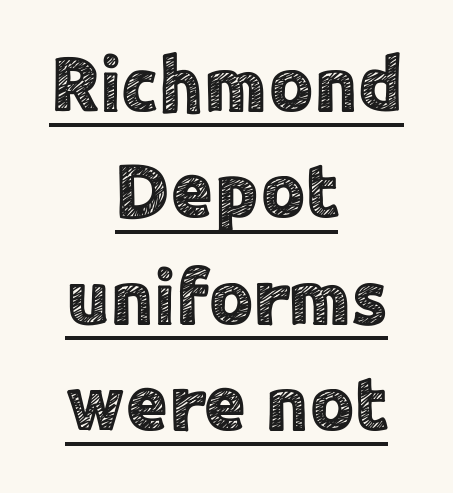
Q: Is the text italic (slanted)? A: No, it is upright.
Q: Is the typeface a serif or a sans-serif typeface? A: Sans-serif.
Q: Is the text underlined? A: Yes.
Q: How is the paragraph aligned? A: Centered.
Q: Is the spacing between letters normal or unusually wide? A: Normal.
Q: Is the spacing between lines tight, normal or loose? A: Normal.
Q: Width (condensed, normal, or wide)? A: Normal.
Q: x-height? A: Medium.
Q: Monospaced? A: No.
